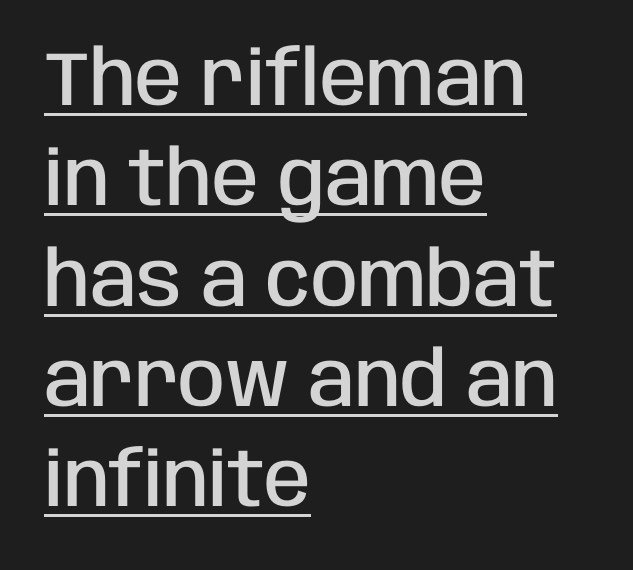
The image shows 76 px semibold, condensed sans-serif type, upright; set left-aligned, normal line spacing (1.32x), normal letter spacing, underlined; low stroke contrast and a large x-height.
